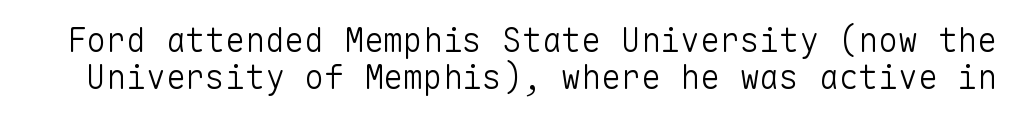
Q: Is the text bold? A: No.
Q: Is the text italic (slanted)? A: No, it is upright.
Q: Is the typeface a serif or a sans-serif typeface? A: Sans-serif.
Q: Is the text underlined? A: No.
Q: Is the spacing between letters normal or unusually wide? A: Normal.
Q: Is the spacing between lines tight, normal or loose? A: Tight.
Q: Width (condensed, normal, or wide)? A: Normal.
Q: Stroke contrast? A: Low.
Q: x-height? A: Medium.
Q: Monospaced? A: Yes.
